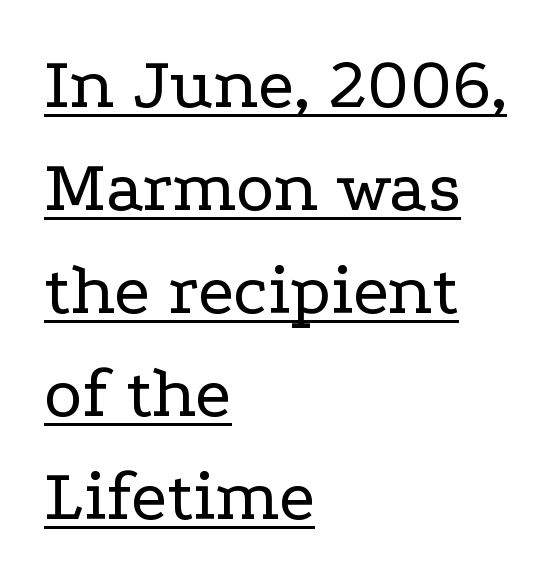
{"serif": "yes", "italic": "no", "bold": "no", "weight": "regular", "width": "wide", "stroke_contrast": "low", "x_height": "medium", "monospaced": "no", "underline": "yes", "align": "left", "line_spacing": "normal", "line_spacing_ratio": 1.41, "letter_spacing": "normal", "letter_spacing_em": 0.0, "glyph_px": 73}
